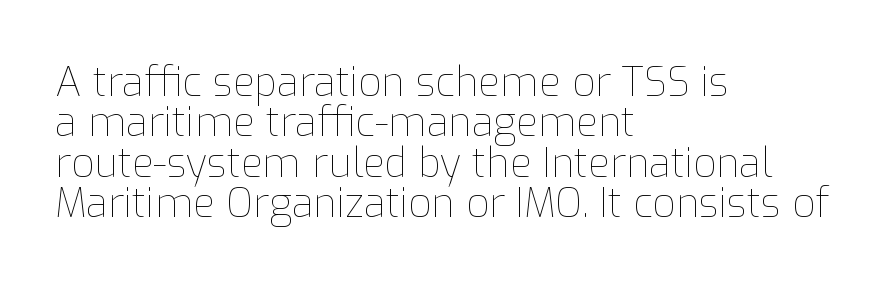
{"italic": "no", "bold": "no", "weight": "thin", "width": "normal", "stroke_contrast": "low", "x_height": "medium", "monospaced": "no", "underline": "no", "align": "left", "line_spacing": "tight", "line_spacing_ratio": 1.01, "letter_spacing": "normal", "letter_spacing_em": 0.0, "glyph_px": 40}
